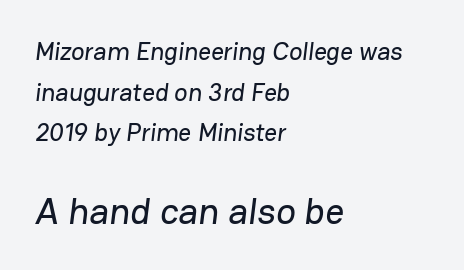
Q: Is the typeface a serif or a sans-serif typeface? A: Sans-serif.
Q: Is the text underlined? A: No.
Q: How is the paragraph aligned? A: Left-aligned.
Q: Is the spacing between letters normal or unusually wide? A: Normal.
Q: Is the spacing between lines tight, normal or loose? A: Normal.
Q: Which block of text is set in a larger size, the first (top) or the second (bottom)? A: The second (bottom) one.
Q: Width (condensed, normal, or wide)? A: Normal.
Q: Stroke contrast? A: Low.
Q: x-height? A: Medium.
Q: Monospaced? A: No.
